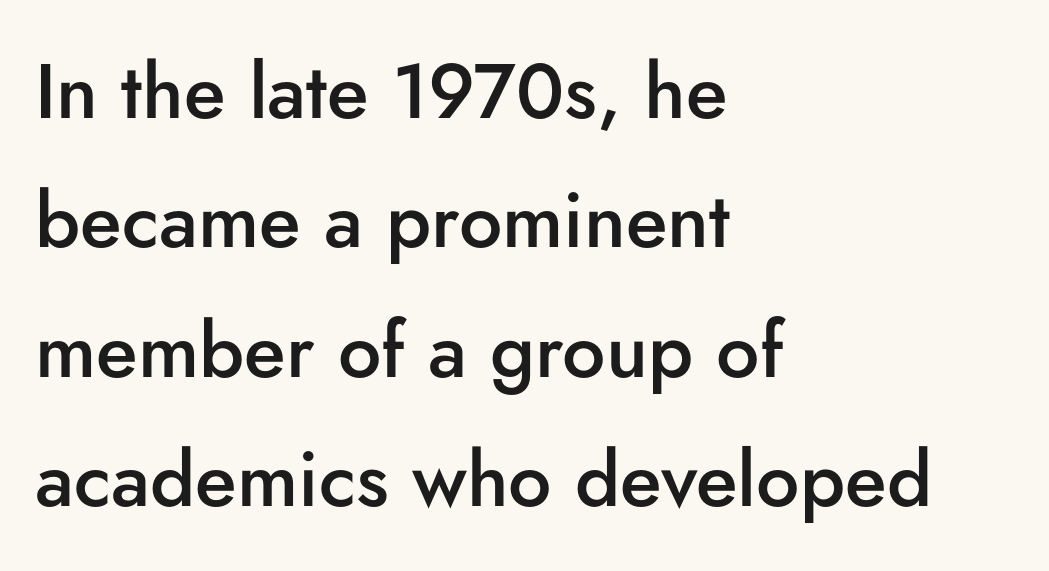
The image shows 77 px semibold sans-serif type, upright; set left-aligned, normal line spacing (1.68x), normal letter spacing, not underlined; low stroke contrast and a small x-height.
